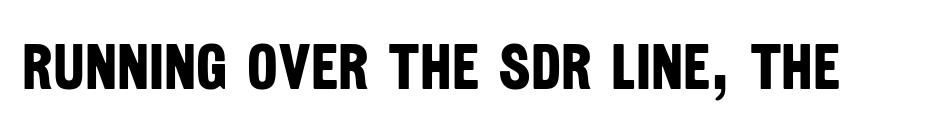
The image shows 65 px bold, condensed sans-serif type; set normal letter spacing, not underlined; low stroke contrast and a large x-height.
